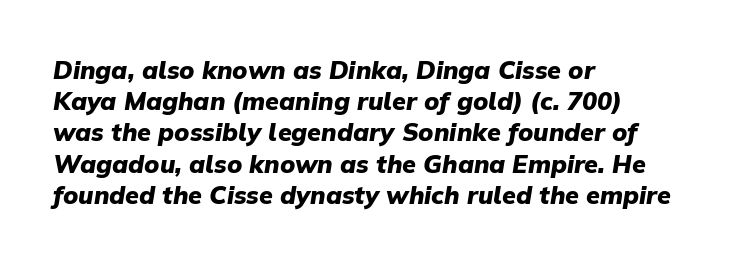
{"italic": "yes", "lean": "right", "slant_degrees": 9, "bold": "yes", "underline": "no", "align": "left", "line_spacing": "normal", "line_spacing_ratio": 1.25, "letter_spacing": "normal", "letter_spacing_em": 0.0, "glyph_px": 25}
